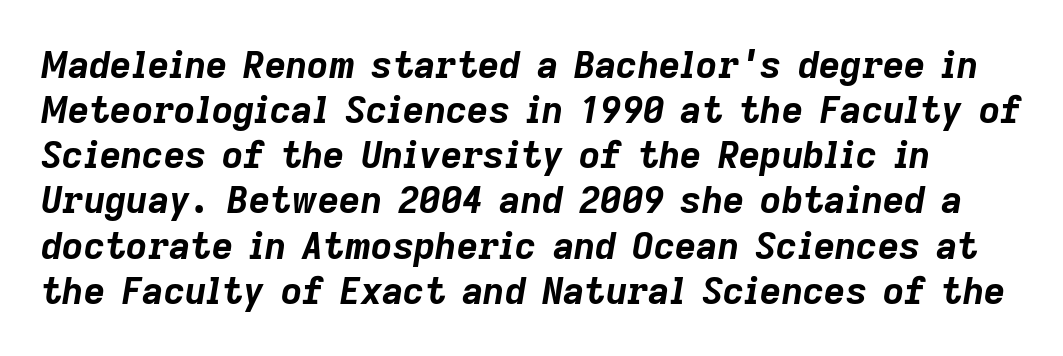
Q: Is the text bold? A: Yes.
Q: Is the text italic (slanted)? A: Yes, it leans right by about 9 degrees.
Q: Is the text underlined? A: No.
Q: Is the spacing between letters normal or unusually wide? A: Normal.
Q: Width (condensed, normal, or wide)? A: Normal.
Q: Stroke contrast? A: Low.
Q: x-height? A: Medium.
Q: Monospaced? A: No.
